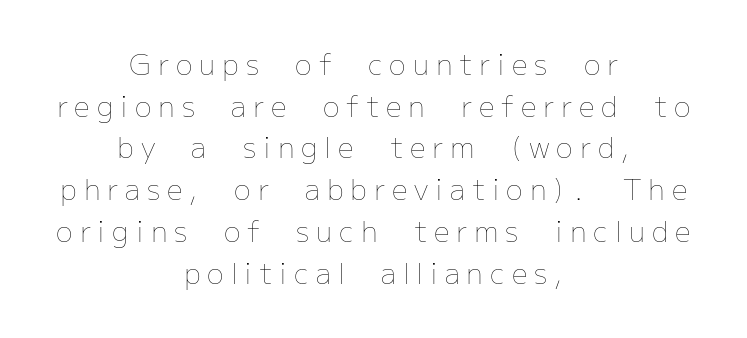
{"italic": "no", "bold": "no", "weight": "thin", "width": "normal", "stroke_contrast": "low", "x_height": "medium", "monospaced": "no", "underline": "no", "align": "center", "line_spacing": "normal", "line_spacing_ratio": 1.49, "letter_spacing": "wide", "letter_spacing_em": 0.25, "glyph_px": 28}
